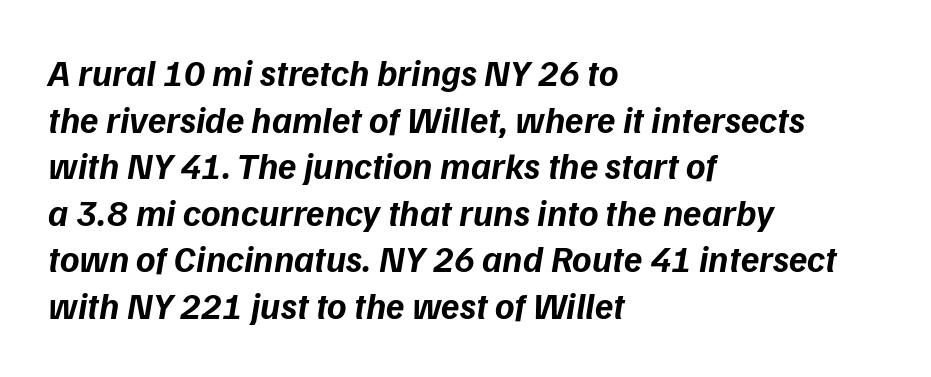
The image shows 37 px bold sans-serif type; set left-aligned, normal line spacing (1.26x), normal letter spacing, not underlined; low stroke contrast and a medium x-height.
